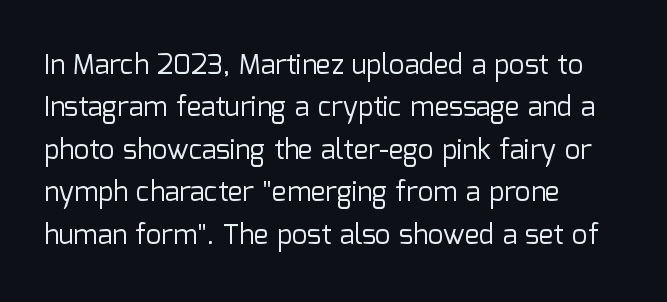
Characters follow at the spacing the type designer built in. Where is the straight margin? On the left. Weight: regular or lighter. Check the space under the baseline: it is left empty. Each new line begins a customary step beneath the previous one.
